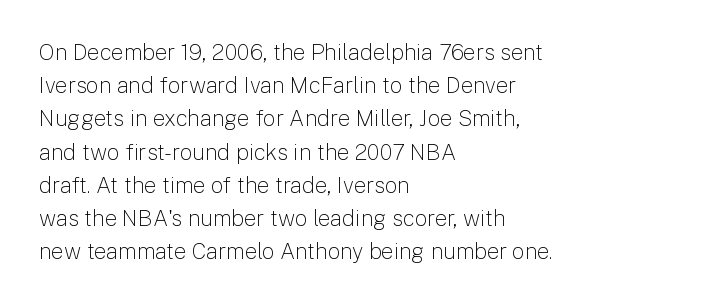
Q: Is the text bold? A: No.
Q: Is the text italic (slanted)? A: No, it is upright.
Q: Is the text underlined? A: No.
Q: How is the paragraph aligned? A: Left-aligned.
Q: Is the spacing between letters normal or unusually wide? A: Normal.
Q: Is the spacing between lines tight, normal or loose? A: Normal.
